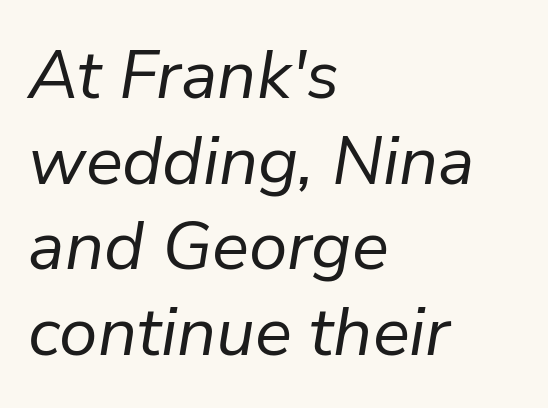
{"italic": "yes", "lean": "right", "slant_degrees": 9, "bold": "no", "weight": "regular", "width": "normal", "stroke_contrast": "low", "x_height": "medium", "monospaced": "no", "underline": "no", "align": "left", "line_spacing_ratio": 1.24, "letter_spacing": "normal", "letter_spacing_em": 0.0, "glyph_px": 69}
